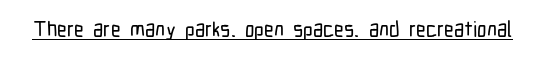
The image shows 21 px text type, upright; set normal letter spacing, underlined.
